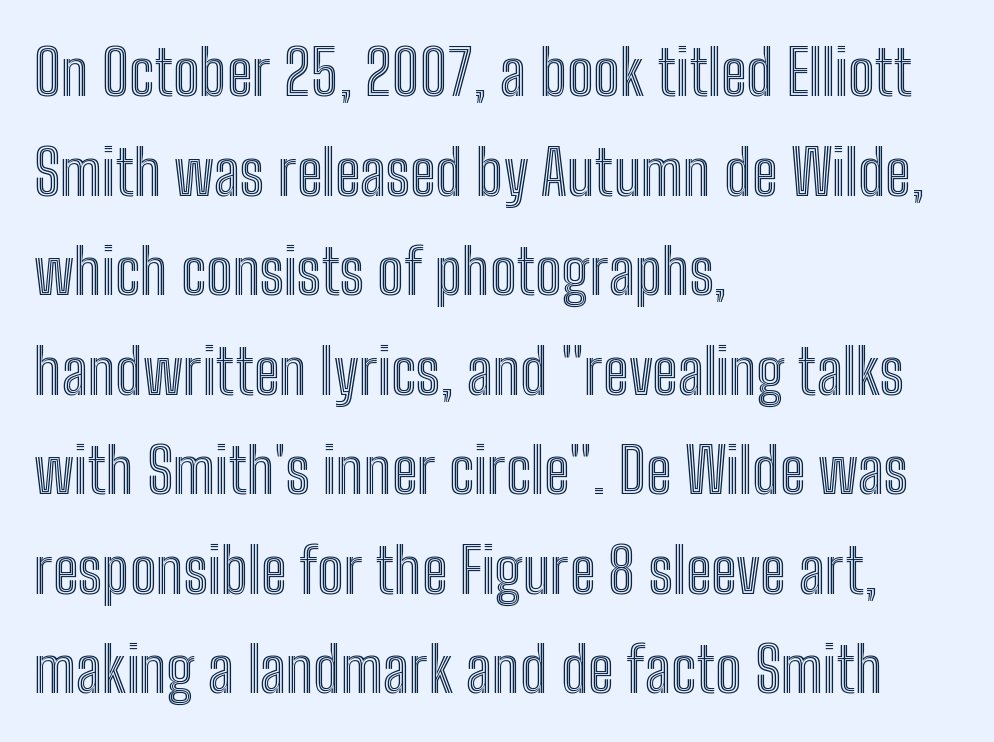
{"italic": "no", "width": "condensed", "x_height": "medium", "monospaced": "no", "underline": "no", "align": "left", "line_spacing": "normal", "line_spacing_ratio": 1.58, "letter_spacing": "normal", "letter_spacing_em": 0.0, "glyph_px": 63}
